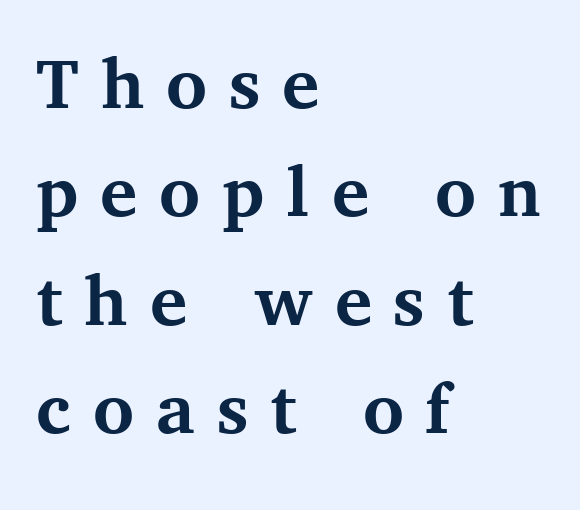
Honestly, the letter spacing is so wide it's the main thing you notice. This is heavy type, rendered in bold. The passage shown stacks its lines at a standard gap. The letters stand straight up with perfectly vertical stems. Horizontally, the lines are justified to the leading edge only.
